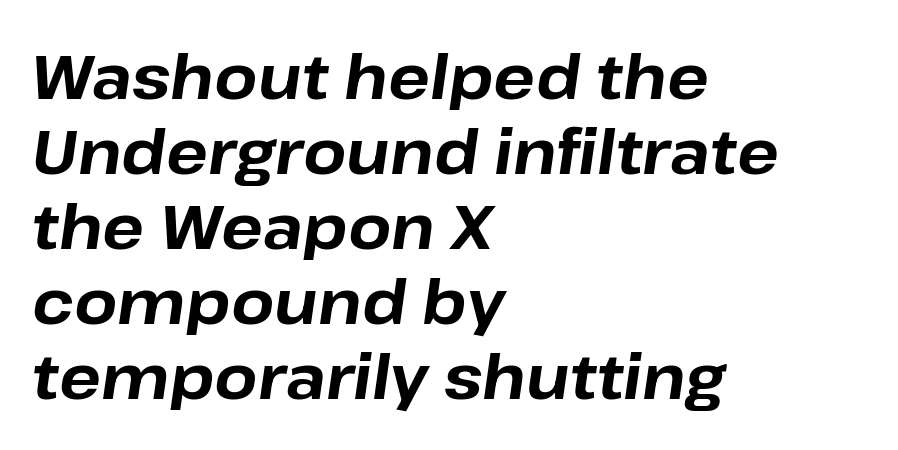
{"italic": "yes", "lean": "right", "slant_degrees": 8, "bold": "yes", "weight": "bold", "width": "normal", "stroke_contrast": "low", "x_height": "medium", "monospaced": "no", "underline": "no", "align": "left", "line_spacing_ratio": 1.21, "letter_spacing": "normal", "letter_spacing_em": 0.0, "glyph_px": 62}
